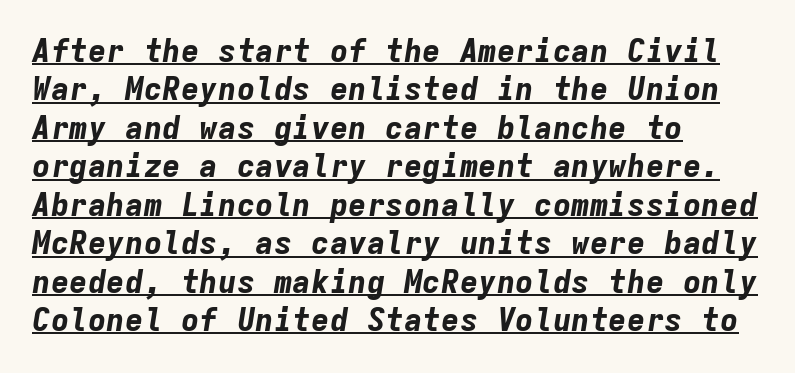
The image shows 31 px bold type, italic (leaning right), monospaced; set left-aligned, line spacing 1.24x, normal letter spacing, underlined; low stroke contrast and a medium x-height.
